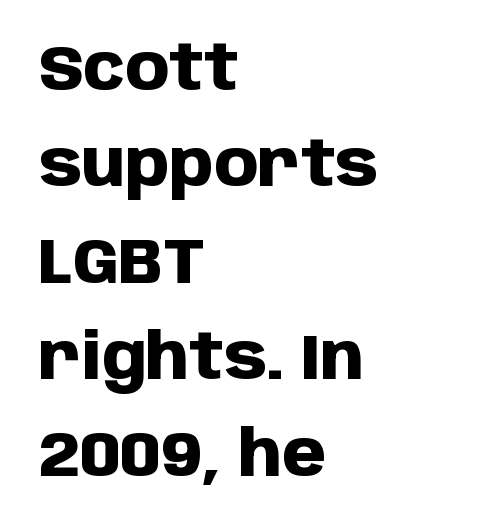
{"serif": "no", "italic": "no", "bold": "yes", "weight": "heavy", "width": "normal", "stroke_contrast": "low", "x_height": "large", "monospaced": "no", "underline": "no", "align": "left", "line_spacing": "normal", "line_spacing_ratio": 1.53, "letter_spacing": "normal", "letter_spacing_em": 0.0, "glyph_px": 63}
